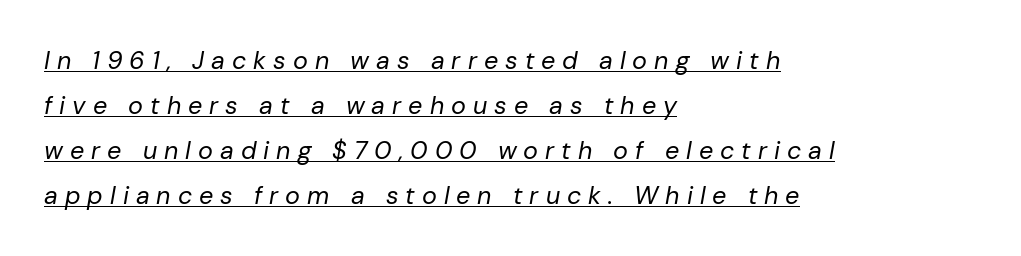
Q: Is the text bold? A: No.
Q: Is the text italic (slanted)? A: Yes, it leans right by about 10 degrees.
Q: Is the text underlined? A: Yes.
Q: How is the paragraph aligned? A: Left-aligned.
Q: Is the spacing between letters normal or unusually wide? A: Unusually wide.
